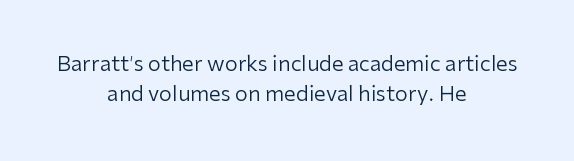
Q: Is the text bold? A: No.
Q: Is the text italic (slanted)? A: No, it is upright.
Q: Is the text underlined? A: No.
Q: How is the paragraph aligned? A: Centered.
Q: Is the spacing between letters normal or unusually wide? A: Normal.
Q: Is the spacing between lines tight, normal or loose? A: Normal.
